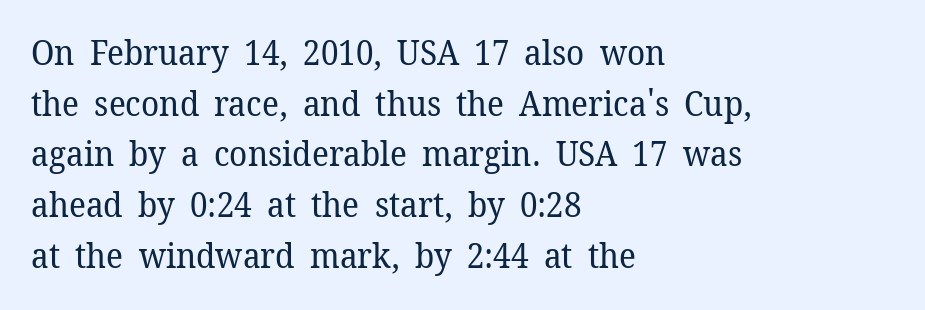
Q: Is the text bold? A: No.
Q: Is the text italic (slanted)? A: No, it is upright.
Q: Is the typeface a serif or a sans-serif typeface? A: Serif.
Q: Is the text underlined? A: No.
Q: How is the paragraph aligned? A: Left-aligned.
Q: Is the spacing between letters normal or unusually wide? A: Normal.
Q: Is the spacing between lines tight, normal or loose? A: Normal.
Q: Width (condensed, normal, or wide)? A: Normal.
Q: Stroke contrast? A: Low.
Q: x-height? A: Medium.
Q: Monospaced? A: No.
